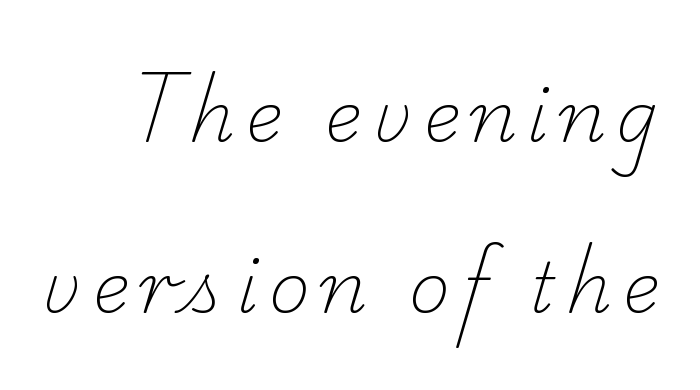
The image shows 70 px light serif type; set loose line spacing (2.45x), not underlined; low stroke contrast and a small x-height.
